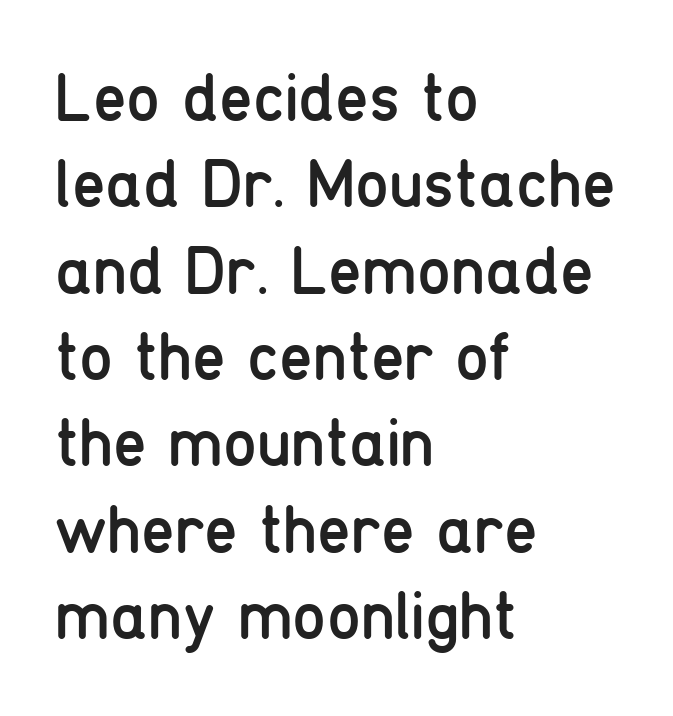
Is this a sans? Yes — the strokes have no serifs. The letters look calm and open, with moderate or lighter stems. Horizontal bands of white between lines are of average thickness. Notice how the stems are strictly vertical — no italics here. Tracking value appears to be zero — textbook default spacing.
